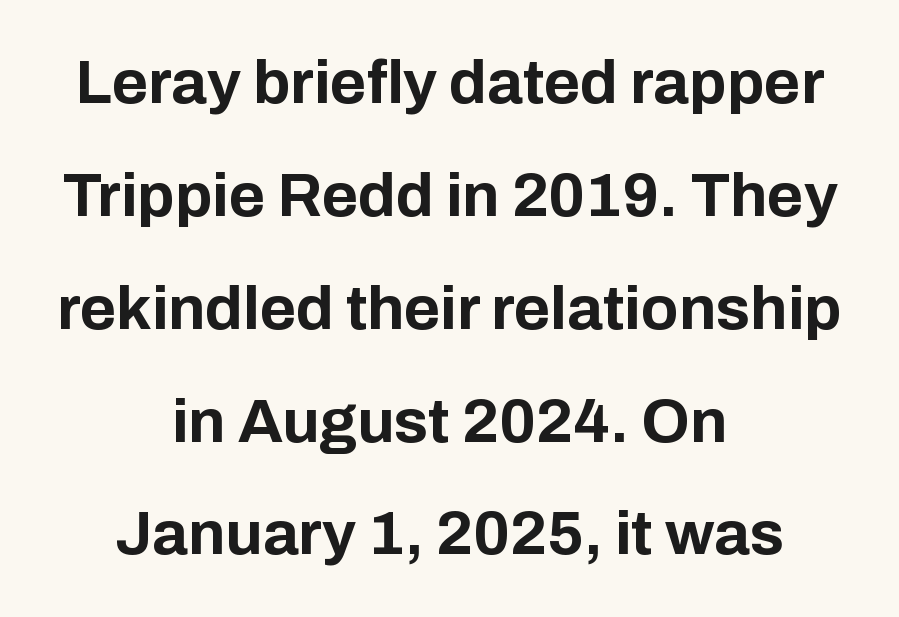
The image shows 62 px bold sans-serif type, upright; set centered, line spacing 1.82x, normal letter spacing, not underlined; low stroke contrast and a medium x-height.
